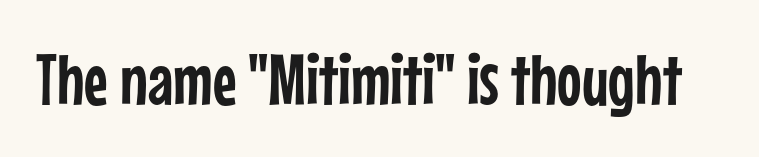
How are the letters spaced? Ordinarily, with no added tracking. Check the space under the baseline: it is left empty. You could not count columns in this text — the font is proportionally spaced. You can tell it's not italic because the verticals are truly vertical. Regarding serifs, this sample does without them.
